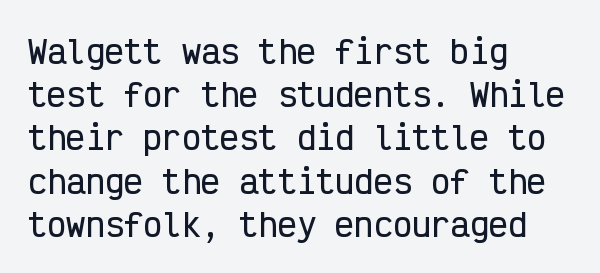
Q: Is the text italic (slanted)? A: No, it is upright.
Q: Is the typeface a serif or a sans-serif typeface? A: Sans-serif.
Q: Is the text underlined? A: No.
Q: How is the paragraph aligned? A: Left-aligned.
Q: Is the spacing between letters normal or unusually wide? A: Normal.
Q: Is the spacing between lines tight, normal or loose? A: Normal.
Q: Width (condensed, normal, or wide)? A: Condensed.
Q: Stroke contrast? A: Low.
Q: x-height? A: Medium.
Q: Monospaced? A: Yes.
